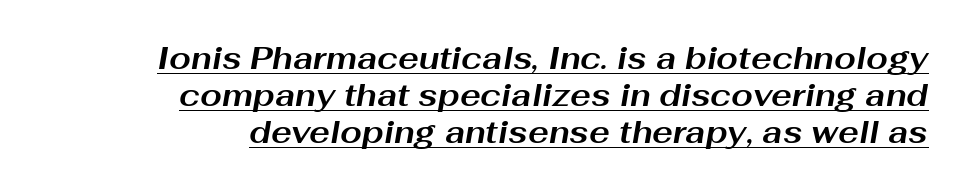
The image shows 31 px bold, wide type, italic (leaning right); set right-aligned, line spacing 1.19x, normal letter spacing, underlined; medium stroke contrast and a medium x-height.
